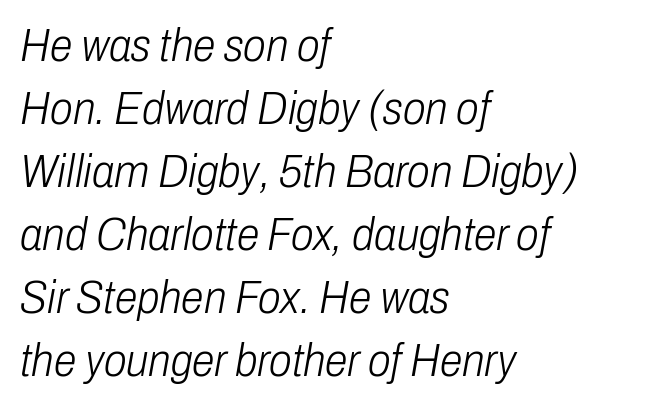
{"italic": "yes", "lean": "right", "slant_degrees": 10, "bold": "no", "weight": "light", "width": "condensed", "stroke_contrast": "low", "x_height": "medium", "monospaced": "no", "underline": "no", "align": "left", "line_spacing": "normal", "line_spacing_ratio": 1.37, "letter_spacing": "normal", "letter_spacing_em": 0.0, "glyph_px": 46}
